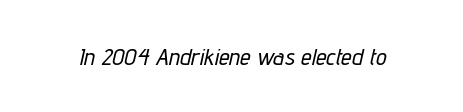
{"italic": "yes", "lean": "right", "slant_degrees": 12, "underline": "no", "letter_spacing": "normal", "letter_spacing_em": 0.0, "glyph_px": 24}
